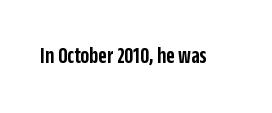
The image shows 23 px text type, upright; set normal letter spacing, not underlined.
